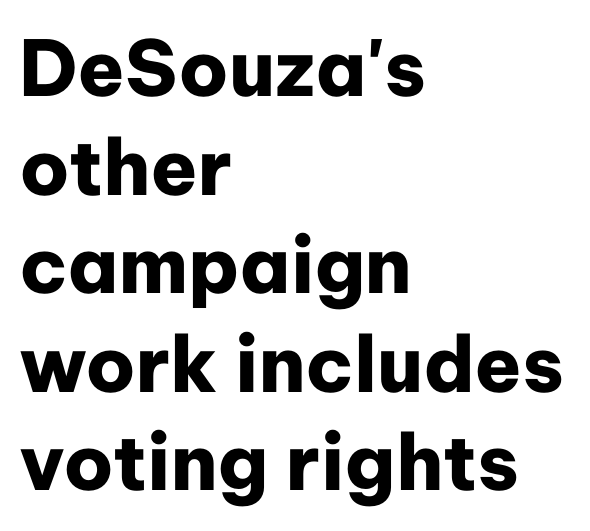
Q: Is the text bold? A: Yes.
Q: Is the text italic (slanted)? A: No, it is upright.
Q: Is the typeface a serif or a sans-serif typeface? A: Sans-serif.
Q: Is the text underlined? A: No.
Q: How is the paragraph aligned? A: Left-aligned.
Q: Is the spacing between letters normal or unusually wide? A: Normal.
Q: Is the spacing between lines tight, normal or loose? A: Normal.
Q: Width (condensed, normal, or wide)? A: Normal.
Q: Stroke contrast? A: Low.
Q: x-height? A: Medium.
Q: Monospaced? A: No.
